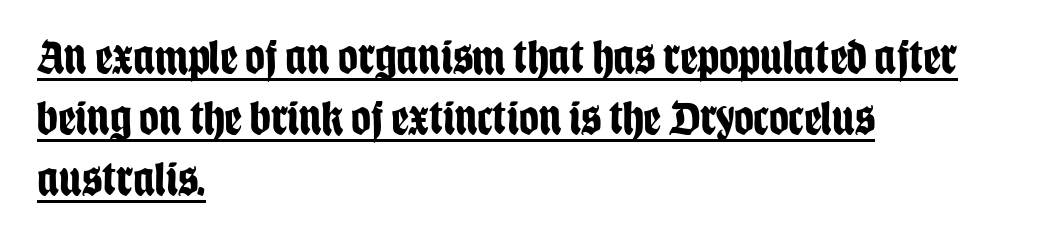
{"serif": "no", "italic": "no", "bold": "yes", "weight": "bold", "width": "condensed", "stroke_contrast": "low", "x_height": "large", "monospaced": "no", "underline": "yes", "align": "left", "line_spacing": "normal", "line_spacing_ratio": 1.25, "letter_spacing": "normal", "letter_spacing_em": 0.0, "glyph_px": 49}
